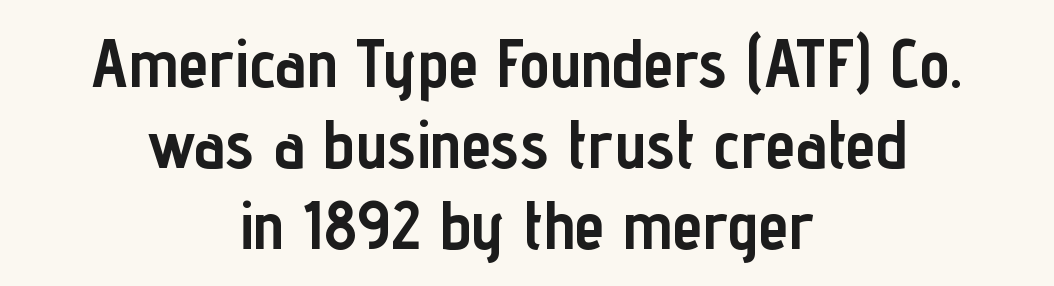
Rendered with straight, roman letterforms. The letters sit at their default tracking, neither squeezed nor spread. These lines are rendered in a variable-pitch font. Check under the words: just untouched page.
